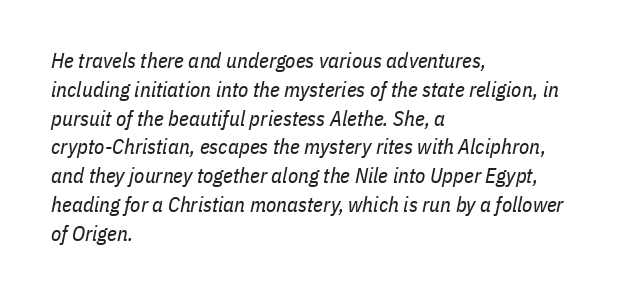
The image shows 21 px text type, italic (leaning right); set left-aligned, normal line spacing (1.37x), normal letter spacing, not underlined.
